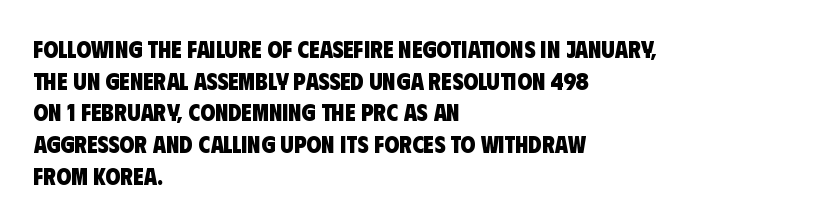
{"bold": "yes", "underline": "no", "align": "left", "line_spacing": "normal", "line_spacing_ratio": 1.32, "letter_spacing": "normal", "letter_spacing_em": 0.0, "glyph_px": 24}
